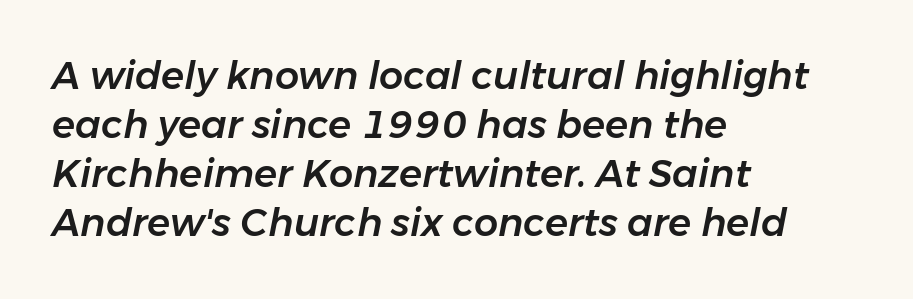
The image shows 38 px text type, italic (leaning right); set left-aligned, normal line spacing (1.29x), normal letter spacing, not underlined; low stroke contrast and a medium x-height.
